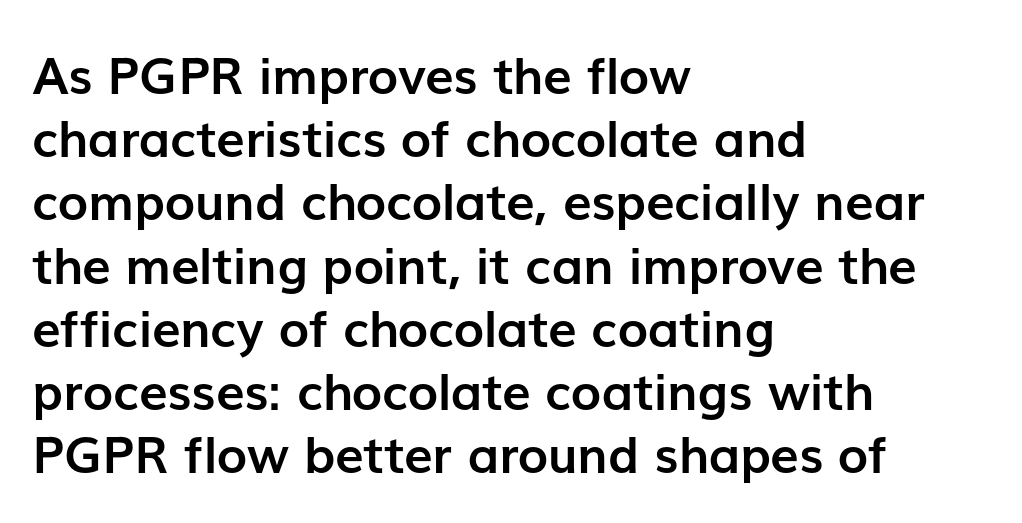
{"serif": "no", "italic": "no", "bold": "yes", "weight": "semibold", "width": "normal", "stroke_contrast": "low", "x_height": "medium", "monospaced": "no", "underline": "no", "align": "left", "line_spacing_ratio": 1.24, "letter_spacing": "normal", "letter_spacing_em": 0.0, "glyph_px": 51}
